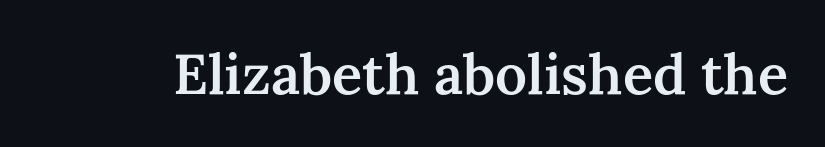
The image shows 56 px semibold serif type, upright; set normal letter spacing, not underlined; medium stroke contrast and a medium x-height.
